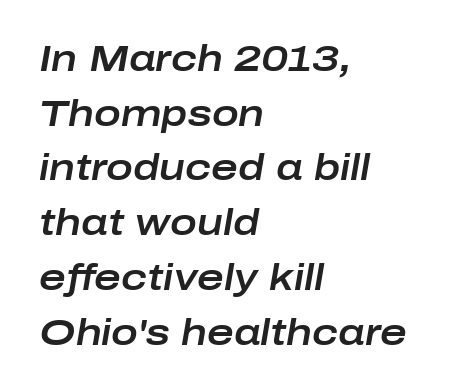
{"italic": "yes", "lean": "right", "slant_degrees": 10, "width": "wide", "stroke_contrast": "low", "x_height": "medium", "monospaced": "no", "underline": "no", "align": "left", "line_spacing": "normal", "line_spacing_ratio": 1.52, "letter_spacing": "normal", "letter_spacing_em": 0.0, "glyph_px": 36}
